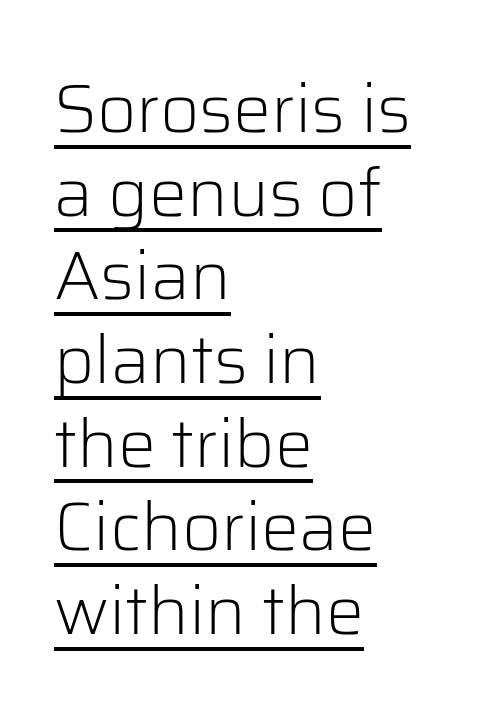
The setting favours the left margin, as ordinary paragraphs usually do. Each word holds together tightly as a unit, with standard inter-letter gaps. The weight tops out at a normal text grade. No feet cap the strokes, marking this as sans-serif type. The passage shown is underscored from start to finish. Varying glyph widths throughout — classic text-font behaviour.
